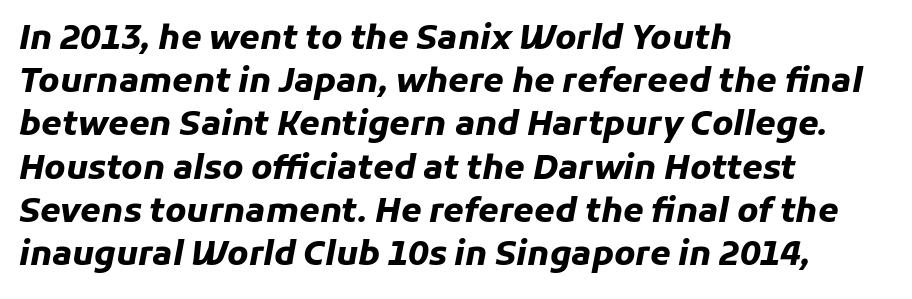
The image shows 33 px heavy type, italic (leaning right); set left-aligned, normal line spacing (1.31x), normal letter spacing, not underlined; low stroke contrast and a medium x-height.
